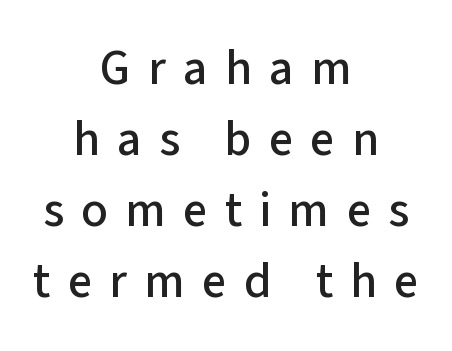
{"serif": "no", "italic": "no", "width": "normal", "stroke_contrast": "low", "x_height": "medium", "monospaced": "no", "underline": "no", "align": "center", "line_spacing": "normal", "line_spacing_ratio": 1.45, "letter_spacing": "wide", "letter_spacing_em": 0.35, "glyph_px": 49}
